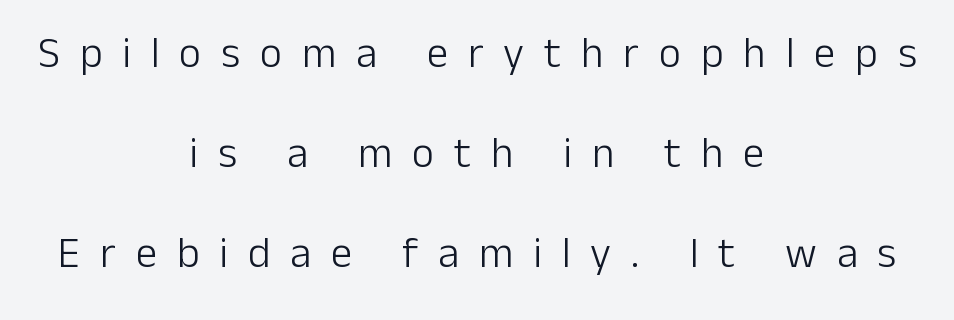
{"serif": "no", "italic": "no", "bold": "no", "weight": "light", "width": "normal", "stroke_contrast": "low", "x_height": "medium", "monospaced": "no", "underline": "no", "align": "center", "line_spacing": "loose", "line_spacing_ratio": 2.33, "letter_spacing": "wide", "letter_spacing_em": 0.46, "glyph_px": 43}
